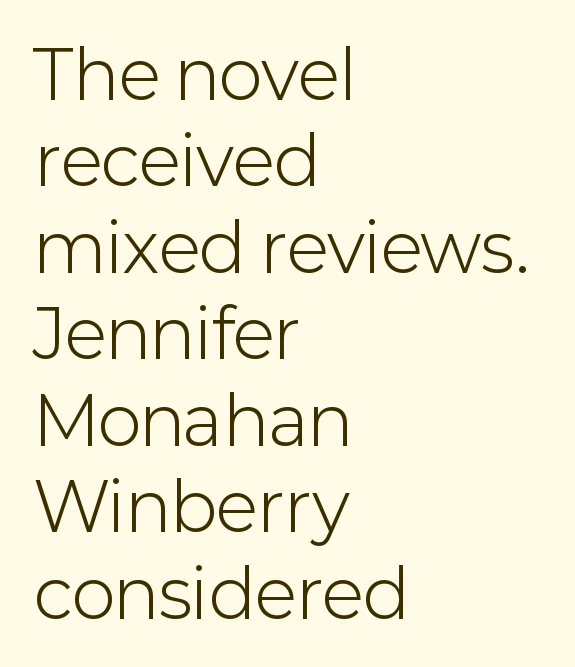
Upright lettering throughout. The area under the type is left untouched. Casual observation: everything's shoved over to the left. You could call the tracking neutral — neither tight nor loose. A sans-serif font was chosen for this passage.
